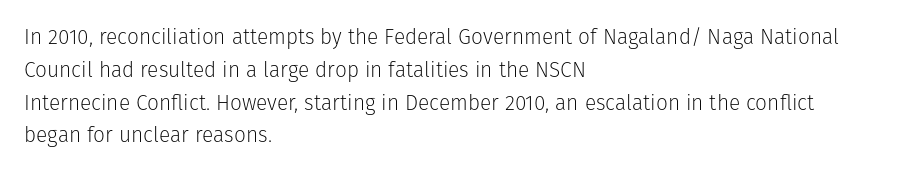
Q: Is the text bold? A: No.
Q: Is the text italic (slanted)? A: No, it is upright.
Q: Is the text underlined? A: No.
Q: How is the paragraph aligned? A: Left-aligned.
Q: Is the spacing between letters normal or unusually wide? A: Normal.
Q: Is the spacing between lines tight, normal or loose? A: Normal.
